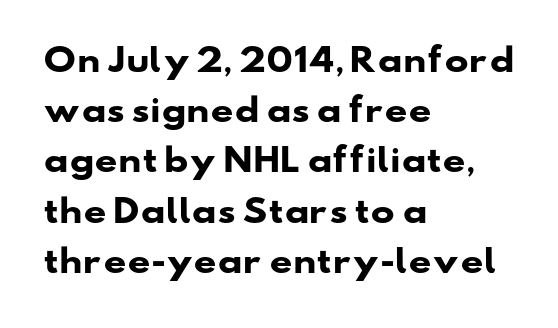
Q: Is the text bold? A: Yes.
Q: Is the typeface a serif or a sans-serif typeface? A: Sans-serif.
Q: Is the text underlined? A: No.
Q: How is the paragraph aligned? A: Left-aligned.
Q: Is the spacing between letters normal or unusually wide? A: Normal.
Q: Is the spacing between lines tight, normal or loose? A: Normal.
Q: Width (condensed, normal, or wide)? A: Wide.
Q: Stroke contrast? A: Low.
Q: x-height? A: Small.
Q: Monospaced? A: No.
